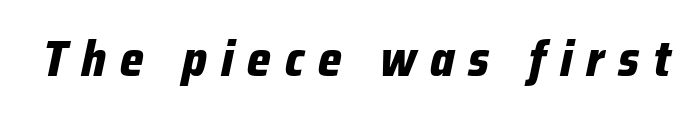
The image shows 50 px bold, condensed type, italic (leaning right); set unusually wide letter spacing (+0.28 em), not underlined; low stroke contrast and a medium x-height.
